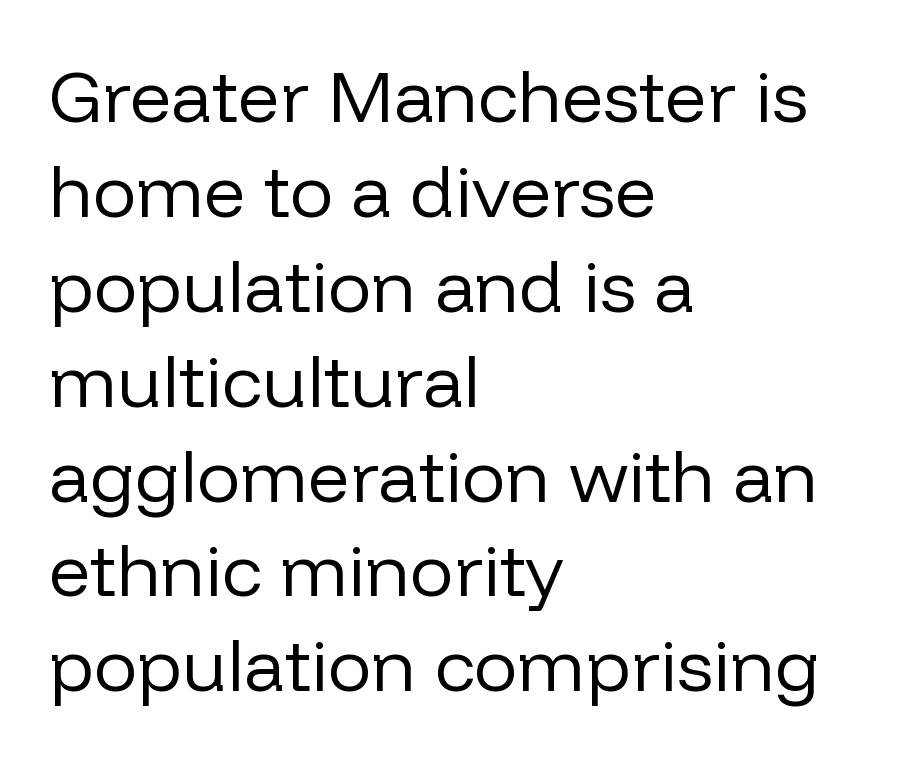
Q: Is the text bold? A: No.
Q: Is the text italic (slanted)? A: No, it is upright.
Q: Is the typeface a serif or a sans-serif typeface? A: Sans-serif.
Q: Is the text underlined? A: No.
Q: How is the paragraph aligned? A: Left-aligned.
Q: Is the spacing between letters normal or unusually wide? A: Normal.
Q: Is the spacing between lines tight, normal or loose? A: Normal.
Q: Width (condensed, normal, or wide)? A: Normal.
Q: Stroke contrast? A: Low.
Q: x-height? A: Medium.
Q: Monospaced? A: No.
